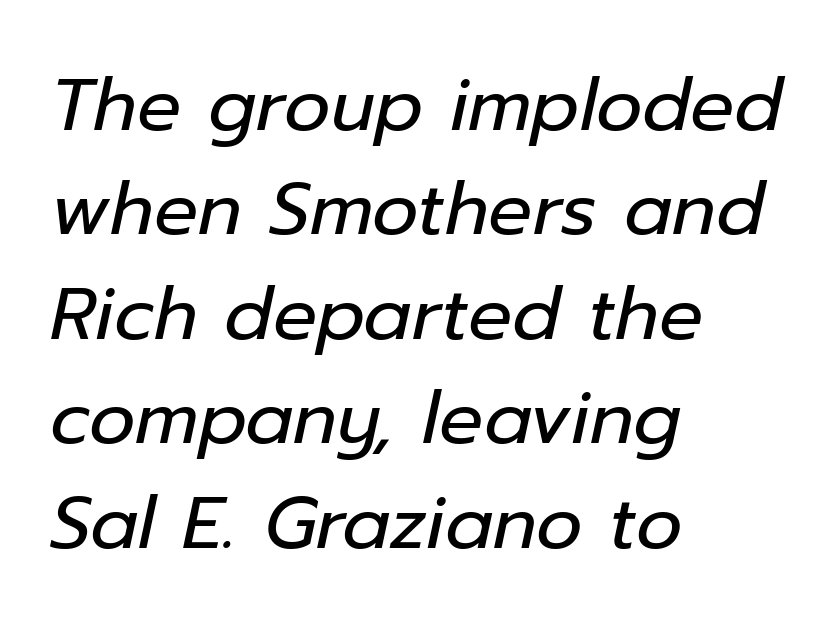
The typography opts for an oblique posture over an upright one. Does the copy run flush right? No — it runs flush left. The rendering uses natural spacing where letterforms have individual widths. Glyph-to-glyph distance matches everyday printed text.
